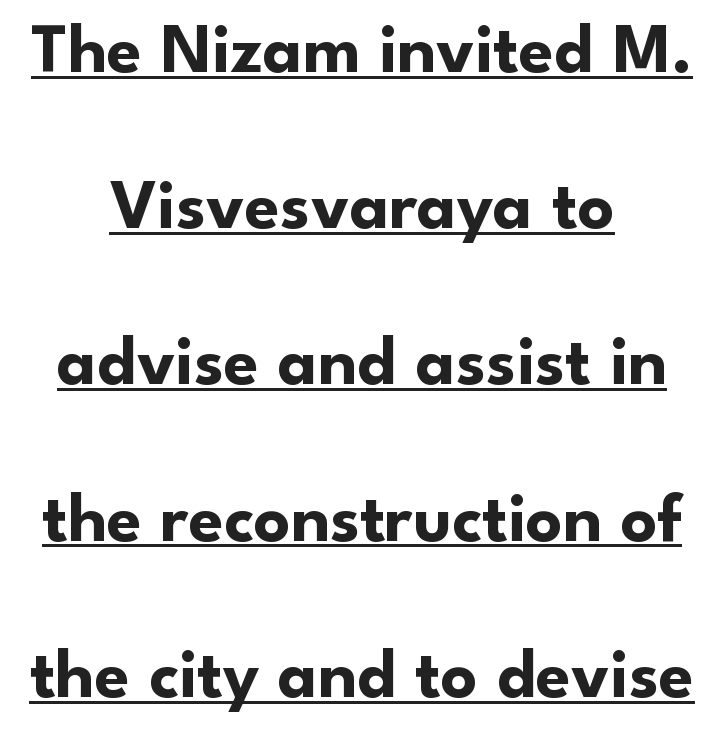
The image shows 71 px bold sans-serif type, upright; set centered, loose line spacing (2.2x), normal letter spacing, underlined; low stroke contrast and a small x-height.
